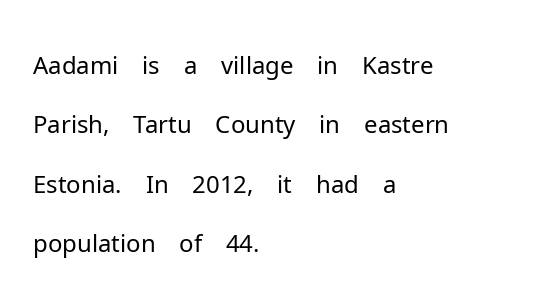
Ordinary non-slanted type is in use. Stroke terminals: plain, sans-serif. All the whitespace from short lines collects on the right. Spacing between characters is what you'd get straight out of the box.
